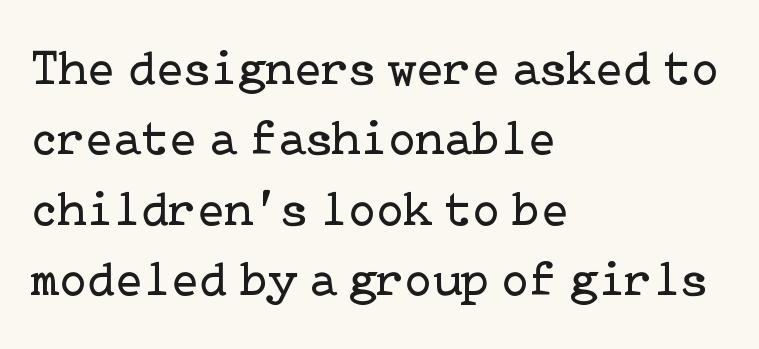
The image shows 50 px regular-weight serif type, upright; set left-aligned, normal line spacing (1.41x), normal letter spacing, not underlined; low stroke contrast and a medium x-height.
